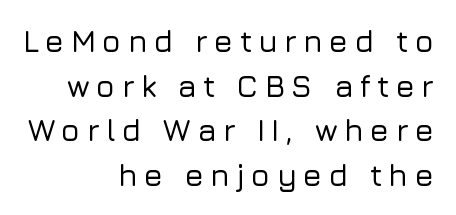
{"serif": "no", "italic": "no", "width": "normal", "stroke_contrast": "low", "x_height": "medium", "monospaced": "no", "underline": "no", "align": "right", "line_spacing": "normal", "line_spacing_ratio": 1.44, "letter_spacing": "wide", "letter_spacing_em": 0.2, "glyph_px": 31}
